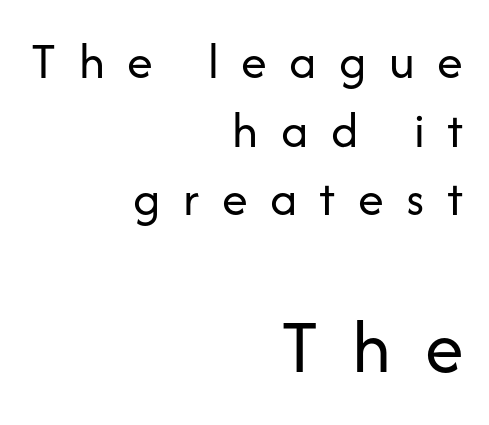
{"serif": "no", "italic": "no", "bold": "no", "weight": "regular", "width": "normal", "stroke_contrast": "low", "x_height": "medium", "monospaced": "no", "underline": "no", "align": "right", "line_spacing": "normal", "line_spacing_ratio": 1.32, "letter_spacing": "wide", "letter_spacing_em": 0.43, "larger_block": "second", "size_ratio": 1.5, "glyph_px": 78}
